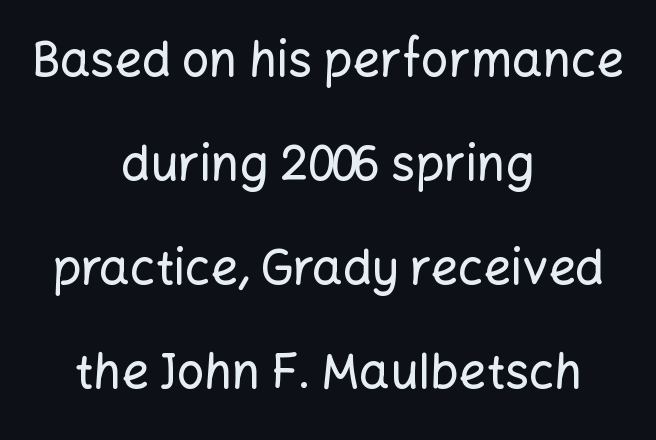
Honestly, the rows look like they've been pulled way apart. Descenders hang freely into open space. Style check: upright. Words appear dense and cohesive because spacing is normal.
